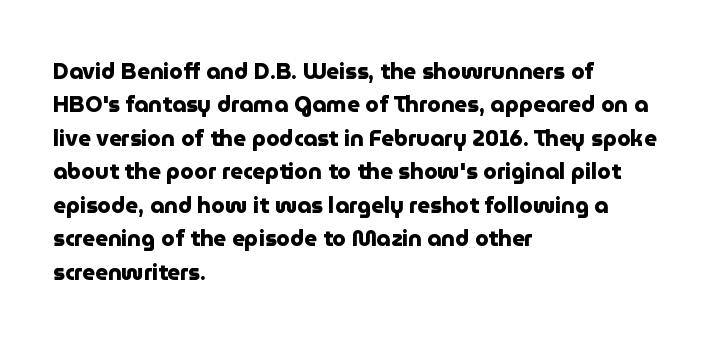
Q: Is the text bold? A: Yes.
Q: Is the text italic (slanted)? A: No, it is upright.
Q: Is the text underlined? A: No.
Q: How is the paragraph aligned? A: Left-aligned.
Q: Is the spacing between letters normal or unusually wide? A: Normal.
Q: Is the spacing between lines tight, normal or loose? A: Normal.
